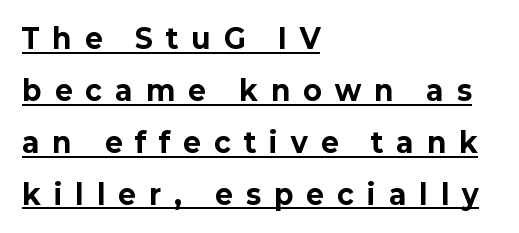
Q: Is the text bold? A: Yes.
Q: Is the text italic (slanted)? A: No, it is upright.
Q: Is the text underlined? A: Yes.
Q: How is the paragraph aligned? A: Left-aligned.
Q: Is the spacing between letters normal or unusually wide? A: Unusually wide.
Q: Is the spacing between lines tight, normal or loose? A: Loose.
